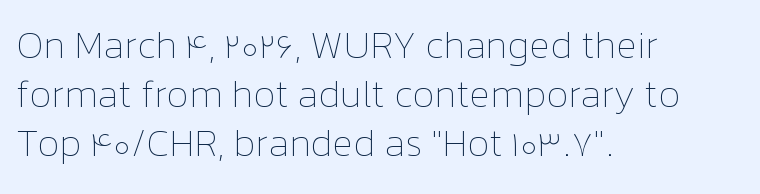
Q: Is the text bold? A: No.
Q: Is the text italic (slanted)? A: No, it is upright.
Q: Is the text underlined? A: No.
Q: How is the paragraph aligned? A: Left-aligned.
Q: Is the spacing between letters normal or unusually wide? A: Normal.
Q: Is the spacing between lines tight, normal or loose? A: Normal.
Q: Width (condensed, normal, or wide)? A: Normal.
Q: Stroke contrast? A: Low.
Q: x-height? A: Medium.
Q: Monospaced? A: No.
